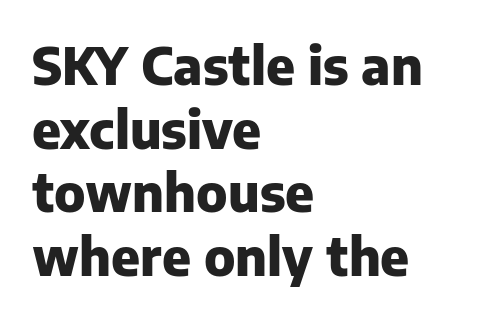
Q: Is the text bold? A: Yes.
Q: Is the text italic (slanted)? A: No, it is upright.
Q: Is the typeface a serif or a sans-serif typeface? A: Sans-serif.
Q: Is the text underlined? A: No.
Q: How is the paragraph aligned? A: Left-aligned.
Q: Is the spacing between letters normal or unusually wide? A: Normal.
Q: Is the spacing between lines tight, normal or loose? A: Normal.
Q: Width (condensed, normal, or wide)? A: Normal.
Q: Stroke contrast? A: Low.
Q: x-height? A: Medium.
Q: Monospaced? A: No.
